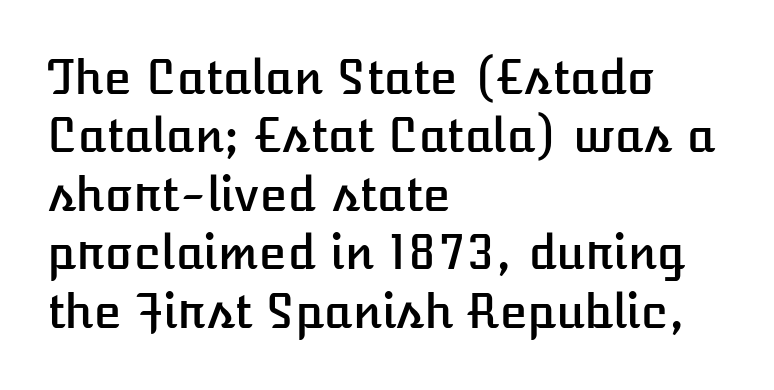
Q: Is the text italic (slanted)? A: No, it is upright.
Q: Is the text underlined? A: No.
Q: How is the paragraph aligned? A: Left-aligned.
Q: Is the spacing between letters normal or unusually wide? A: Normal.
Q: Is the spacing between lines tight, normal or loose? A: Normal.
Q: Width (condensed, normal, or wide)? A: Normal.
Q: Stroke contrast? A: Low.
Q: x-height? A: Medium.
Q: Monospaced? A: No.
